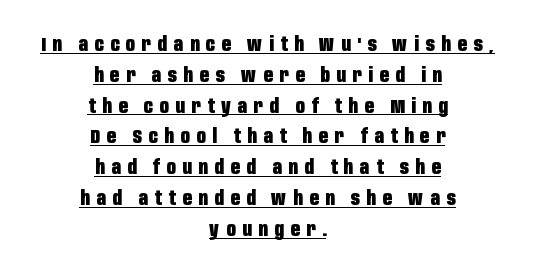
{"italic": "no", "bold": "yes", "underline": "yes", "align": "center", "line_spacing": "normal", "line_spacing_ratio": 1.54, "letter_spacing": "wide", "letter_spacing_em": 0.34, "glyph_px": 20}
